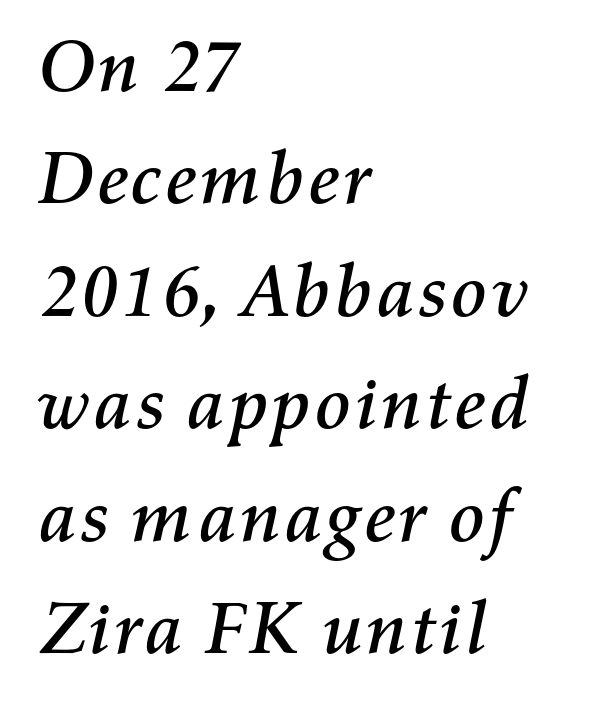
{"italic": "yes", "lean": "right", "slant_degrees": 11, "width": "normal", "stroke_contrast": "medium", "x_height": "medium", "monospaced": "no", "underline": "no", "align": "left", "line_spacing": "normal", "line_spacing_ratio": 1.5, "letter_spacing": "normal", "letter_spacing_em": 0.0, "glyph_px": 75}
